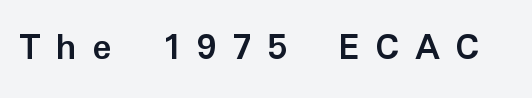
{"serif": "no", "italic": "no", "bold": "yes", "weight": "semibold", "width": "normal", "stroke_contrast": "low", "x_height": "medium", "monospaced": "no", "underline": "no", "letter_spacing": "wide", "letter_spacing_em": 0.38, "glyph_px": 40}
